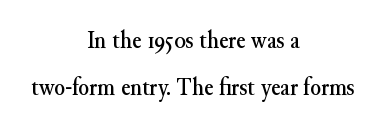
The image shows 25 px text type, upright; set centered, line spacing 1.88x, normal letter spacing, not underlined.
